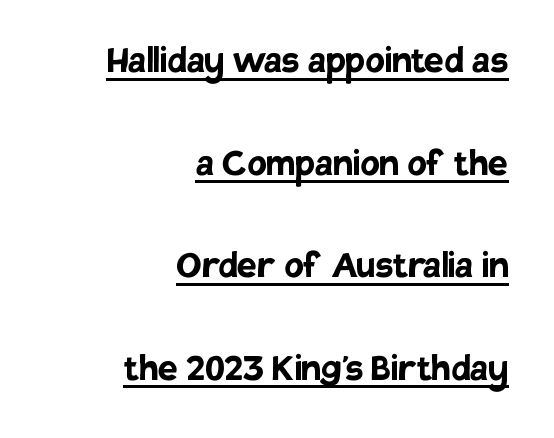
The image shows 44 px semibold sans-serif type, upright; set right-aligned, loose line spacing (2.33x), normal letter spacing, underlined; low stroke contrast and a large x-height.
